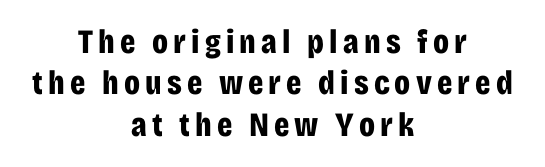
{"serif": "no", "italic": "no", "bold": "yes", "weight": "bold", "width": "condensed", "stroke_contrast": "low", "x_height": "large", "monospaced": "no", "underline": "no", "align": "center", "line_spacing_ratio": 1.22, "glyph_px": 34}
